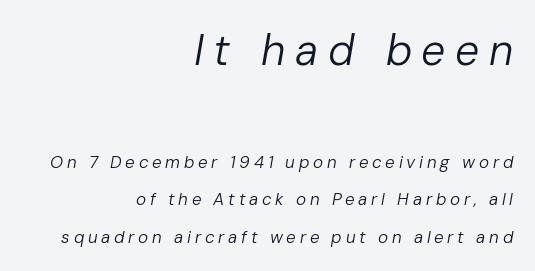
The image shows 43 px regular-weight type, italic (leaning right); set right-aligned, loose line spacing (2.2x), unusually wide letter spacing (+0.22 em), not underlined; the first (top) block is 2.53x larger; low stroke contrast and a medium x-height.
